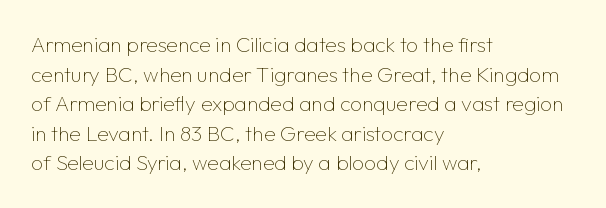
{"italic": "no", "bold": "no", "underline": "no", "align": "left", "line_spacing": "normal", "line_spacing_ratio": 1.41, "letter_spacing": "normal", "letter_spacing_em": 0.0, "glyph_px": 21}
